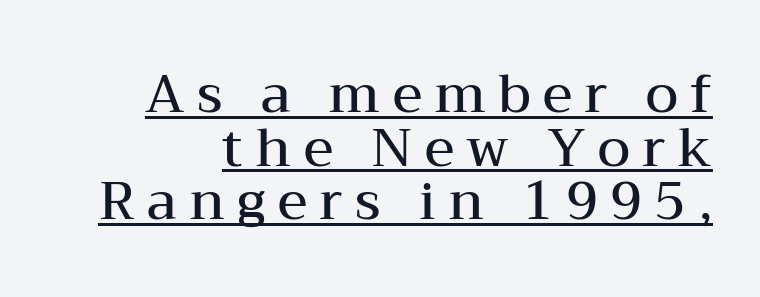
Each new line begins almost immediately beneath the previous one. The text was rendered using a seriffed face with decorative stroke endings. These lines were composed using upright roman letters. Character widths vary here, with narrow letters taking less room than wide ones. The glyphs have the mass of a demibold cut, below bold.
